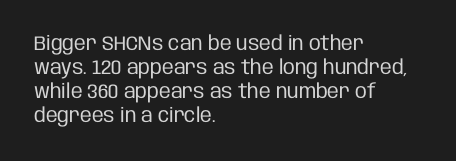
Q: Is the text bold? A: No.
Q: Is the text italic (slanted)? A: No, it is upright.
Q: Is the text underlined? A: No.
Q: How is the paragraph aligned? A: Left-aligned.
Q: Is the spacing between letters normal or unusually wide? A: Normal.
